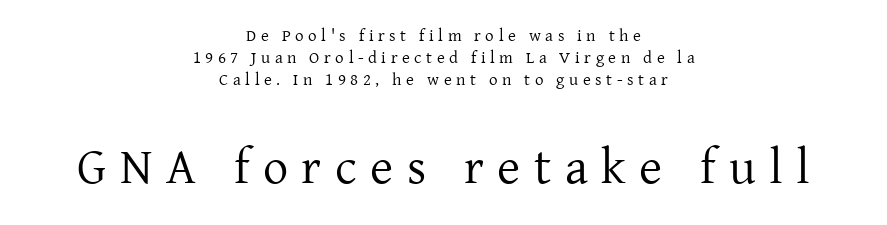
The image shows 50 px regular-weight serif type, upright; set centered, normal line spacing (1.3x), unusually wide letter spacing (+0.27 em), not underlined; the second (bottom) block is 2.94x larger; low stroke contrast and a medium x-height.
